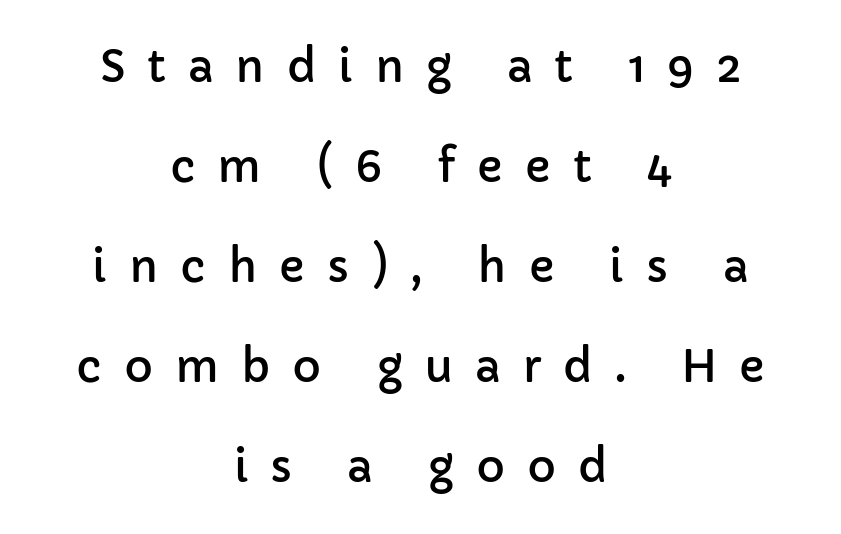
{"serif": "no", "italic": "no", "width": "normal", "stroke_contrast": "low", "x_height": "medium", "monospaced": "no", "underline": "no", "align": "center", "line_spacing": "loose", "line_spacing_ratio": 2.27, "letter_spacing": "wide", "letter_spacing_em": 0.5, "glyph_px": 44}
